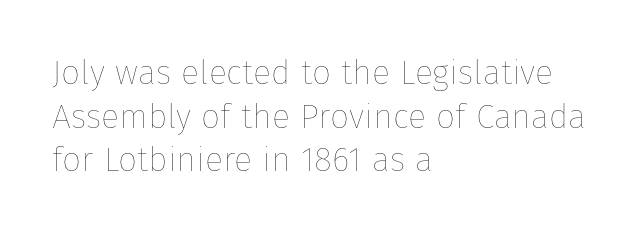
Q: Is the text bold? A: No.
Q: Is the text italic (slanted)? A: No, it is upright.
Q: Is the text underlined? A: No.
Q: How is the paragraph aligned? A: Left-aligned.
Q: Is the spacing between letters normal or unusually wide? A: Normal.
Q: Is the spacing between lines tight, normal or loose? A: Normal.
Q: Width (condensed, normal, or wide)? A: Normal.
Q: Stroke contrast? A: Low.
Q: x-height? A: Medium.
Q: Monospaced? A: No.
